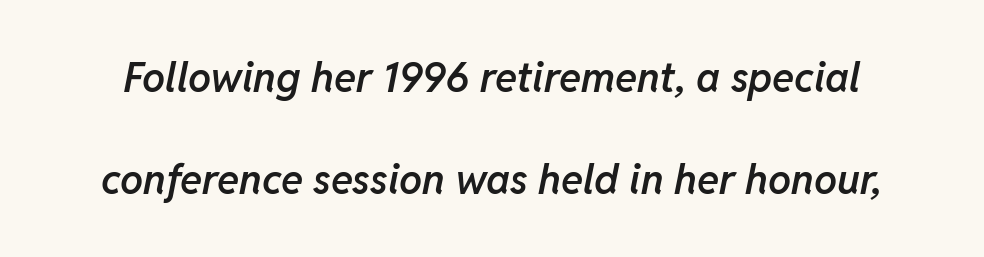
{"italic": "yes", "lean": "right", "slant_degrees": 11, "bold": "semi", "weight": "semibold", "width": "normal", "stroke_contrast": "low", "x_height": "medium", "monospaced": "no", "underline": "no", "line_spacing": "loose", "line_spacing_ratio": 2.49, "letter_spacing": "normal", "letter_spacing_em": 0.0, "glyph_px": 41}
